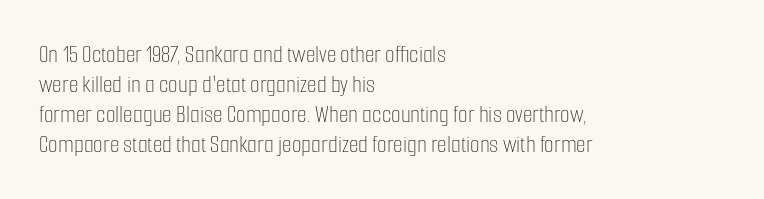
Q: Is the text bold? A: No.
Q: Is the text italic (slanted)? A: No, it is upright.
Q: Is the text underlined? A: No.
Q: How is the paragraph aligned? A: Left-aligned.
Q: Is the spacing between letters normal or unusually wide? A: Normal.
